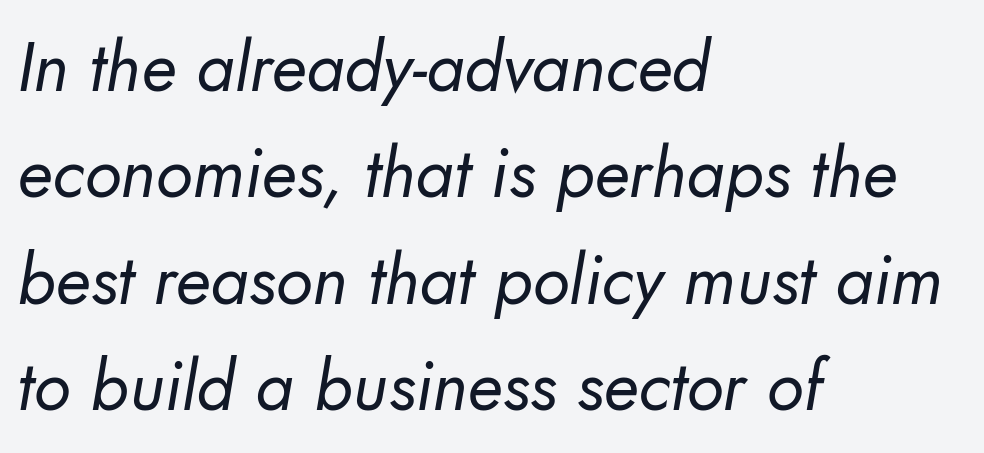
{"serif": "no", "bold": "no", "weight": "regular", "width": "normal", "stroke_contrast": "low", "x_height": "small", "monospaced": "no", "underline": "no", "align": "left", "line_spacing": "normal", "line_spacing_ratio": 1.54, "letter_spacing": "normal", "letter_spacing_em": 0.0, "glyph_px": 69}
